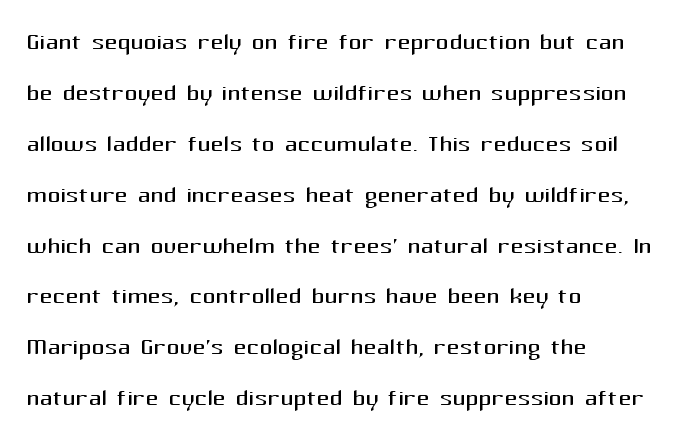
{"serif": "no", "italic": "no", "bold": "no", "weight": "regular", "width": "normal", "stroke_contrast": "medium", "x_height": "medium", "monospaced": "no", "underline": "no", "align": "left", "line_spacing": "normal", "line_spacing_ratio": 1.59, "letter_spacing": "normal", "letter_spacing_em": 0.0, "glyph_px": 32}
